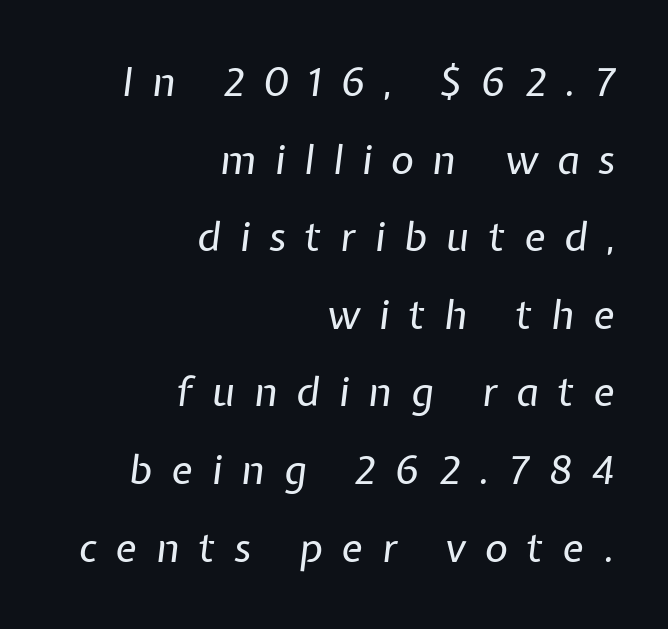
Each row of text sits above clean, open space. How are the letters spaced? Widely, with obvious added tracking. The block of text is sparse from top to bottom, with ample space between rows. Proportional: the letters do not fall into vertical columns. In terms of posture, this sample is oblique. The setting favours the right margin, as signatures and pull-quotes sometimes do.
